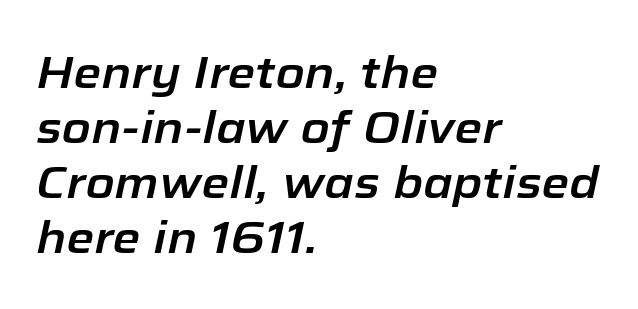
This sample is left-justified, so line endings fall wherever the words run out. Note the varied advance widths — an 'i' is clearly narrower than an 'm'. Observe the ordinary spacing: letters are neighbours, not strangers. Check the space under the baseline: it is left empty. Compared with ordinary roman type, these characters are visibly tilted.
